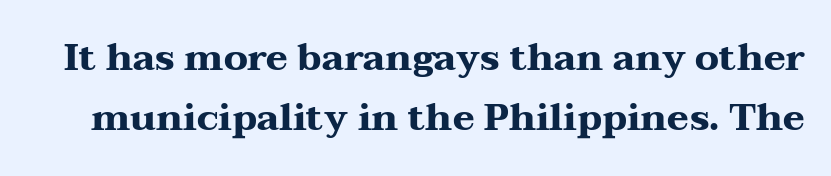
Q: Is the text bold? A: Yes.
Q: Is the text italic (slanted)? A: No, it is upright.
Q: Is the typeface a serif or a sans-serif typeface? A: Serif.
Q: Is the text underlined? A: No.
Q: Is the spacing between letters normal or unusually wide? A: Normal.
Q: Is the spacing between lines tight, normal or loose? A: Normal.
Q: Width (condensed, normal, or wide)? A: Wide.
Q: Stroke contrast? A: Medium.
Q: x-height? A: Medium.
Q: Monospaced? A: No.
